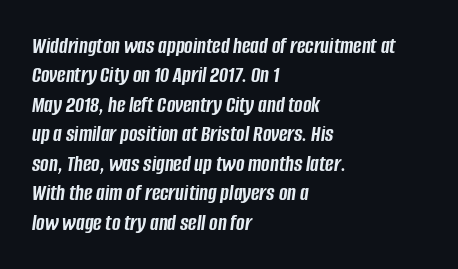
Is the type slanted? Yes — the strokes lean at a clear angle. Plenty of ink on the page — the face is bold. In terms of letterspacing, this is plain default setting. The lines in this sample share a left origin and differ only in where they stop.
